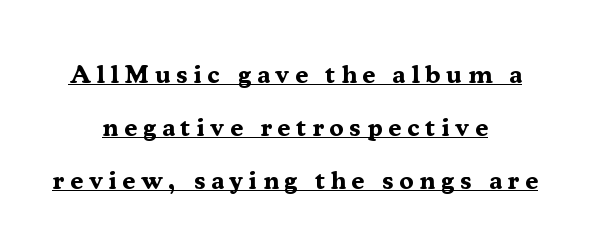
The face used here is rendered with a markedly widened letterfit. Every row of glyphs is offset so its center matches the block's center. These lines stand farther apart than default settings would place them. Stroke thickness is high; the sample reads as a true bold. A typesetter would mark this as roman, not italic.
